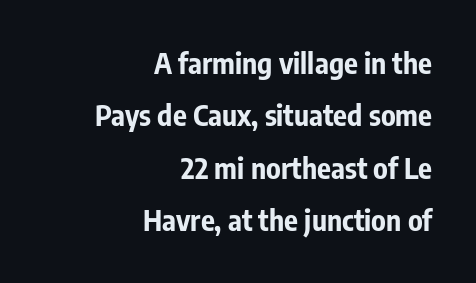
The image shows 29 px bold, condensed sans-serif type, upright; set right-aligned, line spacing 1.81x, normal letter spacing, not underlined; low stroke contrast and a medium x-height.
